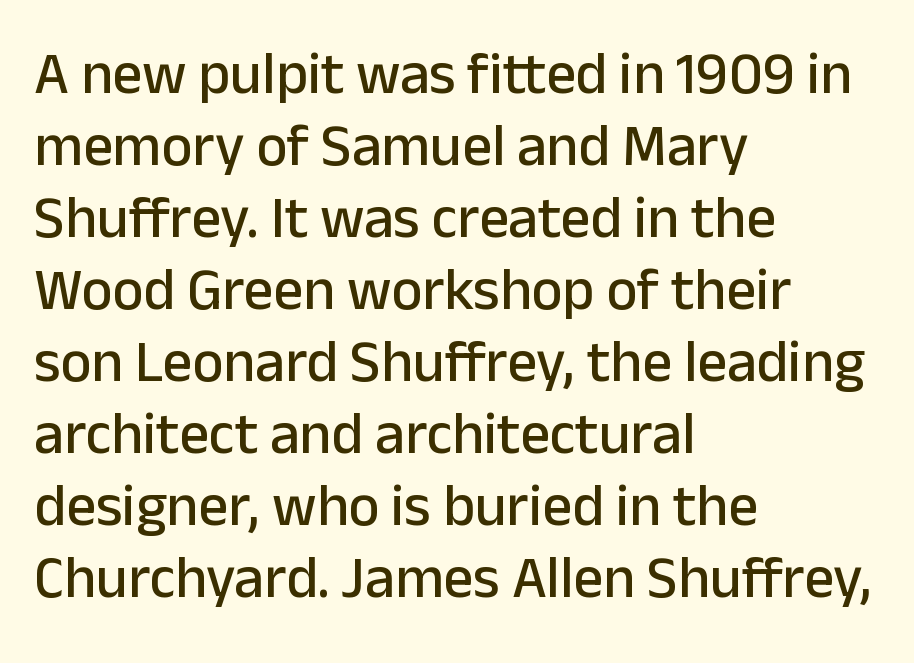
Q: Is the text italic (slanted)? A: No, it is upright.
Q: Is the typeface a serif or a sans-serif typeface? A: Sans-serif.
Q: Is the text underlined? A: No.
Q: How is the paragraph aligned? A: Left-aligned.
Q: Is the spacing between letters normal or unusually wide? A: Normal.
Q: Width (condensed, normal, or wide)? A: Normal.
Q: Stroke contrast? A: Low.
Q: x-height? A: Medium.
Q: Monospaced? A: No.
